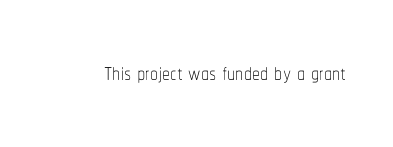
The image shows 32 px thin, condensed type, upright; set normal letter spacing, not underlined; low stroke contrast and a medium x-height.
